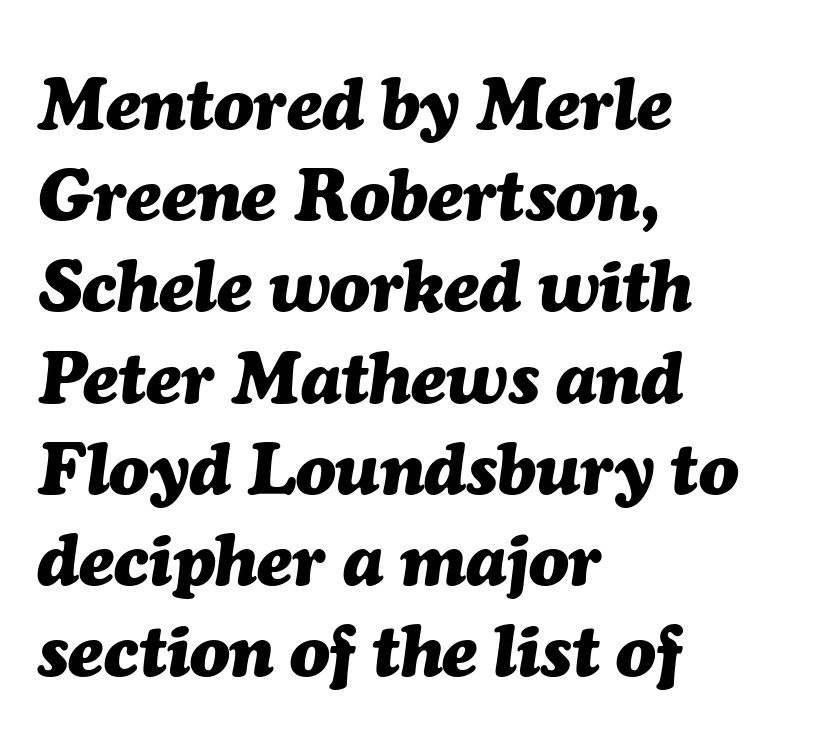
{"italic": "yes", "lean": "right", "slant_degrees": 7, "bold": "yes", "weight": "heavy", "width": "normal", "stroke_contrast": "medium", "x_height": "medium", "monospaced": "no", "underline": "no", "align": "left", "line_spacing": "normal", "line_spacing_ratio": 1.25, "letter_spacing": "normal", "letter_spacing_em": 0.0, "glyph_px": 73}
